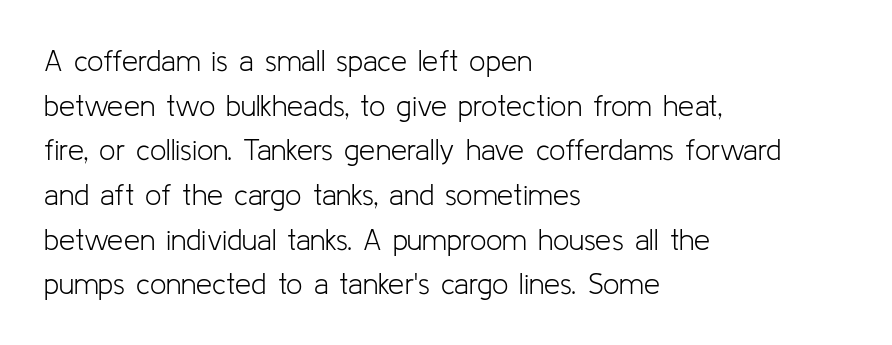
The image shows 29 px light sans-serif type, upright; set left-aligned, normal line spacing (1.54x), normal letter spacing, not underlined; low stroke contrast and a medium x-height.
